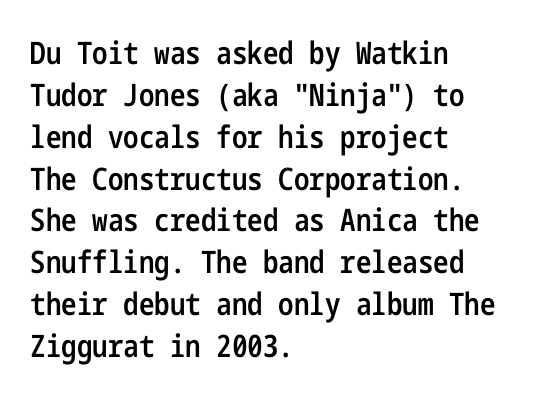
The image shows 31 px semibold, condensed sans-serif type, upright; set left-aligned, normal line spacing (1.35x), normal letter spacing, not underlined; low stroke contrast and a medium x-height.
